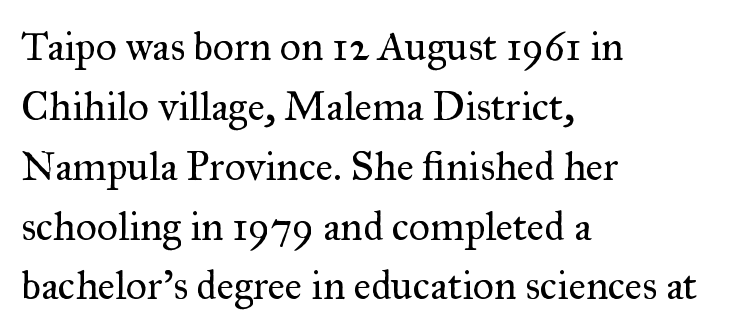
The letters advance in unequal steps, a hallmark of proportional type. Does extra space separate the letters? No, they use regular spacing. In terms of letterform style, serifs are clearly present. The letters look calm and open, with moderate or lighter stems. Tall strokes in this sample are plumb rather than angled.
